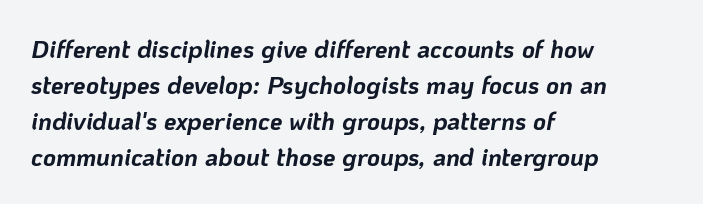
Q: Is the text bold? A: Yes.
Q: Is the text italic (slanted)? A: Yes, it leans right by about 10 degrees.
Q: Is the text underlined? A: No.
Q: How is the paragraph aligned? A: Left-aligned.
Q: Is the spacing between letters normal or unusually wide? A: Normal.
Q: Is the spacing between lines tight, normal or loose? A: Normal.
